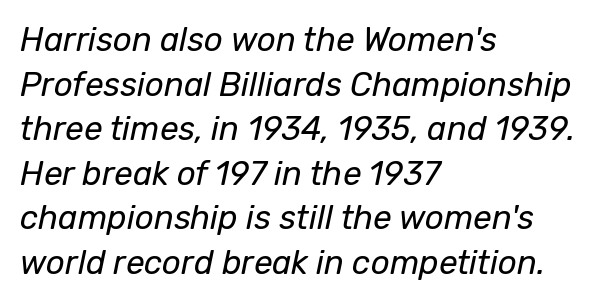
Q: Is the text bold? A: No.
Q: Is the text italic (slanted)? A: Yes, it leans right by about 12 degrees.
Q: Is the text underlined? A: No.
Q: How is the paragraph aligned? A: Left-aligned.
Q: Is the spacing between letters normal or unusually wide? A: Normal.
Q: Is the spacing between lines tight, normal or loose? A: Normal.
Q: Width (condensed, normal, or wide)? A: Normal.
Q: Stroke contrast? A: Low.
Q: x-height? A: Medium.
Q: Monospaced? A: No.
